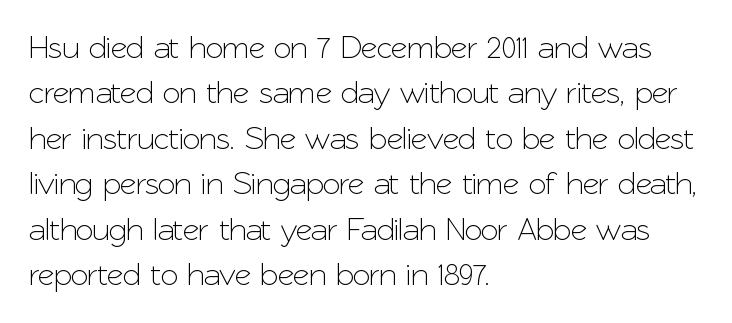
Serif or sans? Sans — the stroke terminals are bare. Rule under the text: the space is simply empty. The letters advance in unequal steps, a hallmark of proportional type. Tracking value appears to be zero — textbook default spacing.
